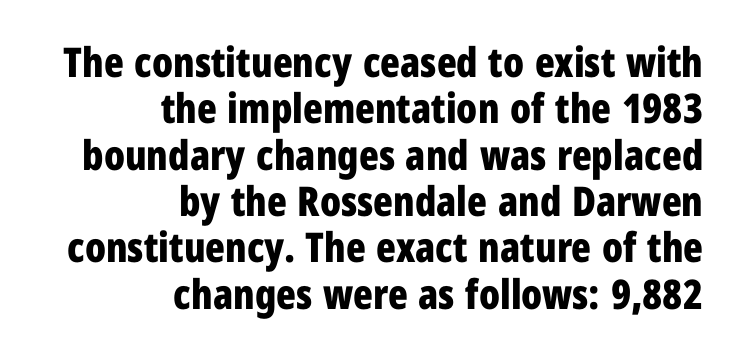
Q: Is the text bold? A: Yes.
Q: Is the text italic (slanted)? A: No, it is upright.
Q: Is the typeface a serif or a sans-serif typeface? A: Sans-serif.
Q: Is the text underlined? A: No.
Q: How is the paragraph aligned? A: Right-aligned.
Q: Is the spacing between letters normal or unusually wide? A: Normal.
Q: Is the spacing between lines tight, normal or loose? A: Tight.
Q: Width (condensed, normal, or wide)? A: Condensed.
Q: Stroke contrast? A: Low.
Q: x-height? A: Medium.
Q: Monospaced? A: No.
